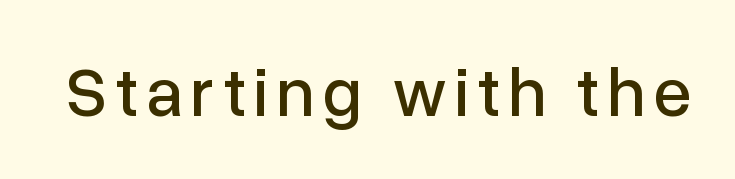
Unmarked baselines from the first word to the last. Each letter keeps its own natural width here, so spacing adapts to shape. The font's upright variant was chosen for this text. Font category for this specimen: sans-serif.
